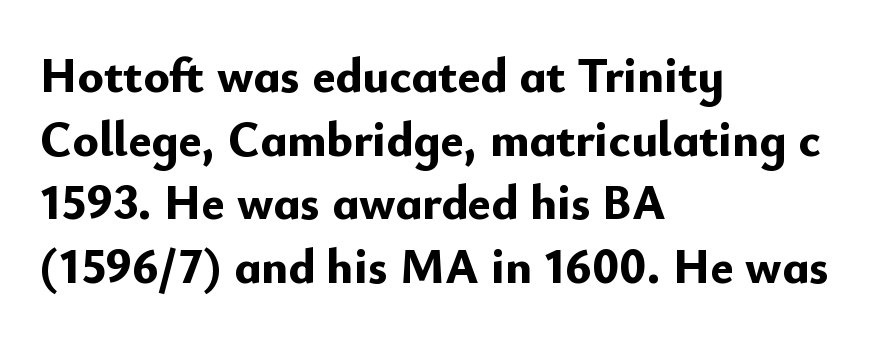
The image shows 49 px bold sans-serif type, upright; set left-aligned, normal line spacing (1.3x), normal letter spacing, not underlined; low stroke contrast and a small x-height.
